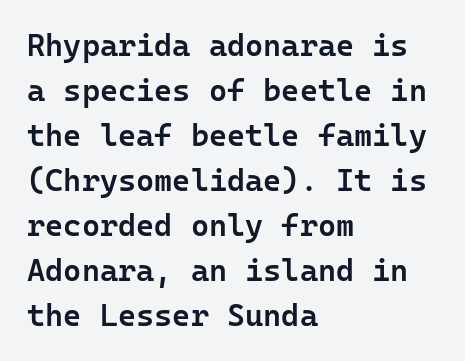
The image shows 31 px semibold sans-serif type, upright; set left-aligned, normal line spacing (1.45x), normal letter spacing, not underlined; low stroke contrast and a medium x-height.
